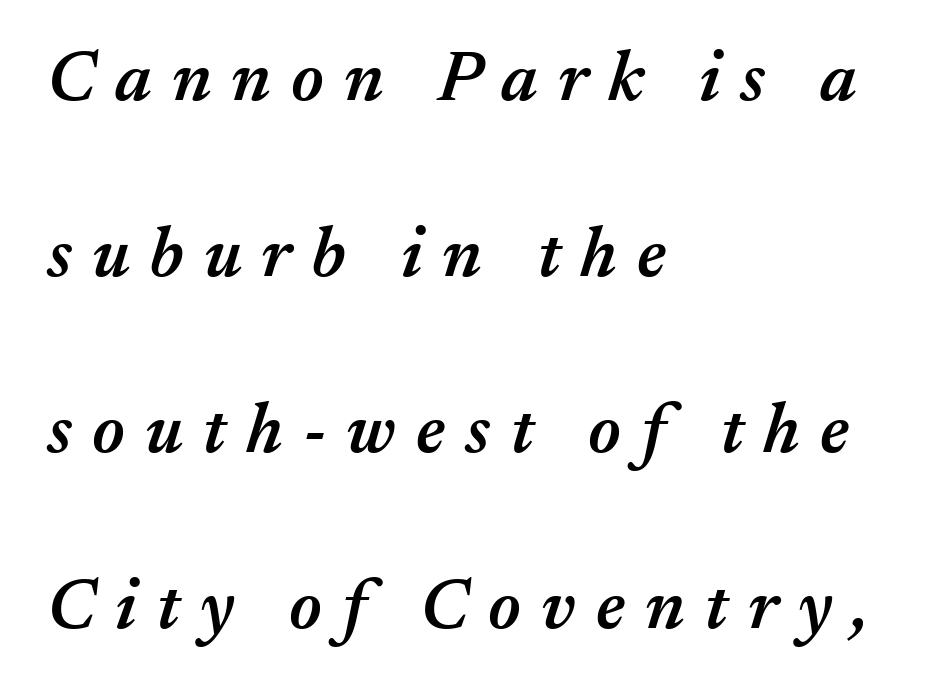
Q: Is the text bold? A: Semi-bold.
Q: Is the text italic (slanted)? A: Yes, it leans right by about 17 degrees.
Q: Is the text underlined? A: No.
Q: How is the paragraph aligned? A: Left-aligned.
Q: Is the spacing between letters normal or unusually wide? A: Unusually wide.
Q: Is the spacing between lines tight, normal or loose? A: Loose.
Q: Width (condensed, normal, or wide)? A: Normal.
Q: Stroke contrast? A: Medium.
Q: x-height? A: Medium.
Q: Monospaced? A: No.
